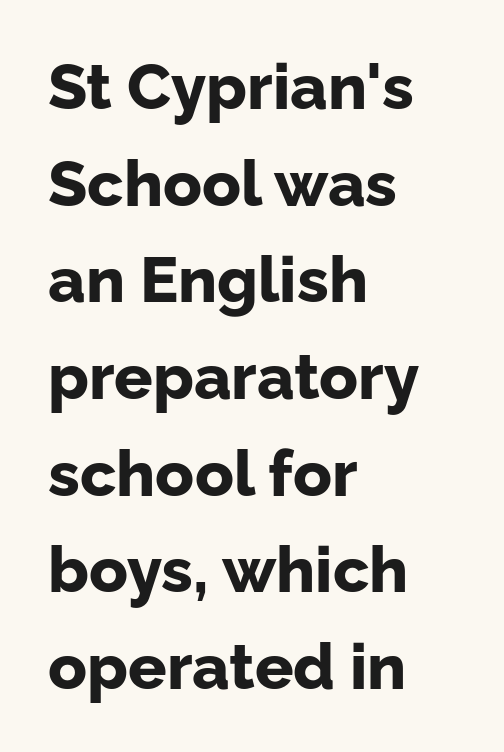
{"serif": "no", "italic": "no", "bold": "yes", "weight": "bold", "width": "normal", "stroke_contrast": "low", "x_height": "medium", "monospaced": "no", "underline": "no", "align": "left", "line_spacing": "normal", "line_spacing_ratio": 1.51, "letter_spacing": "normal", "letter_spacing_em": 0.0, "glyph_px": 64}
